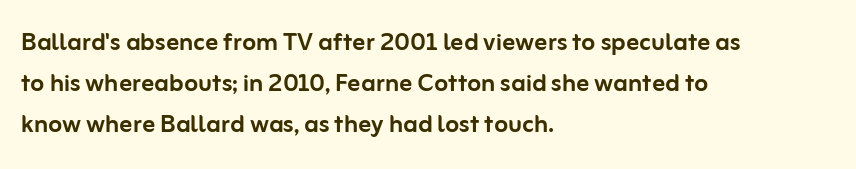
Reading down the block, your eye returns to a fixed left position each line. The rendering shows plain stroke endings on the letterforms — a sans-serif design. The passage shown is typed in a proportional face where columns would drift. It's the straight-up-and-down kind of type.
